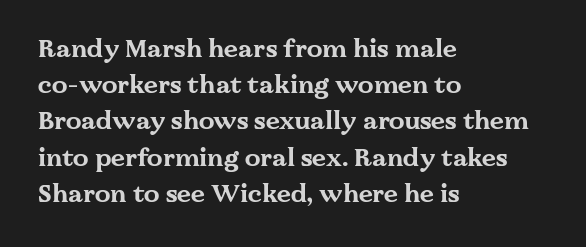
The image shows 25 px bold type, upright; set left-aligned, normal line spacing (1.45x), normal letter spacing, not underlined.
